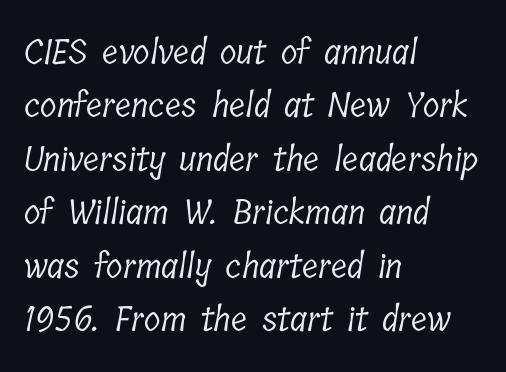
{"serif": "yes", "bold": "no", "weight": "light", "width": "condensed", "stroke_contrast": "low", "x_height": "medium", "monospaced": "no", "underline": "no", "align": "left", "line_spacing": "normal", "line_spacing_ratio": 1.57, "letter_spacing": "normal", "letter_spacing_em": 0.0, "glyph_px": 34}
